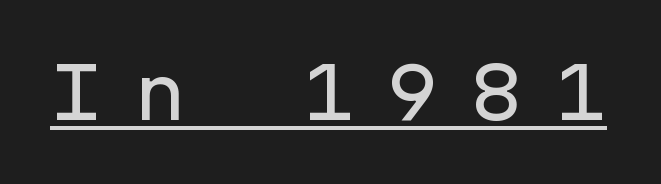
The image shows 70 px sans-serif type, upright, monospaced; set unusually wide letter spacing (+0.45 em), underlined; low stroke contrast and a medium x-height.
